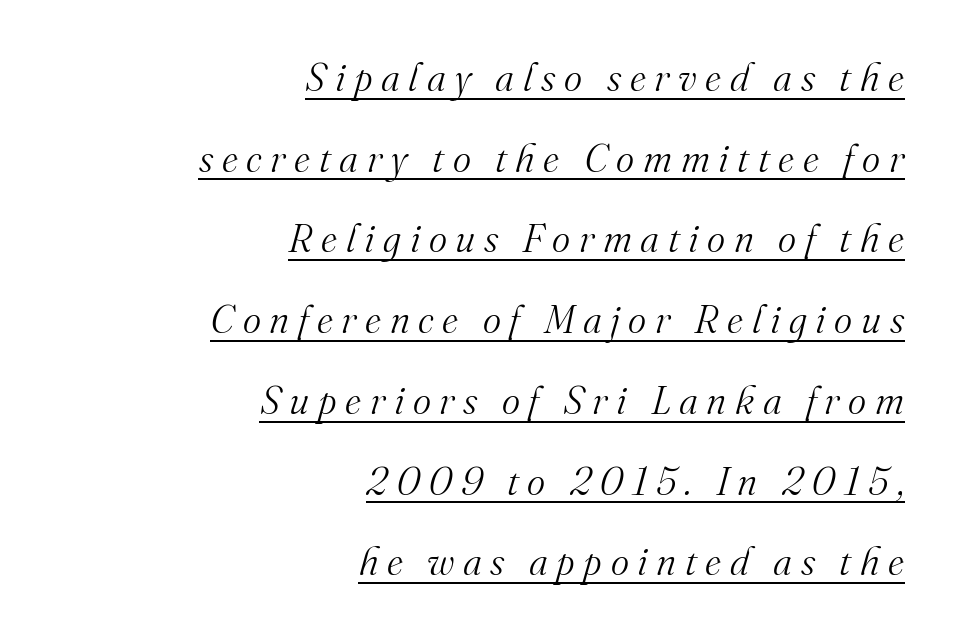
The image shows 39 px light serif type, italic (leaning right); set right-aligned, loose line spacing (2.07x), unusually wide letter spacing (+0.22 em), underlined; medium stroke contrast and a small x-height.
